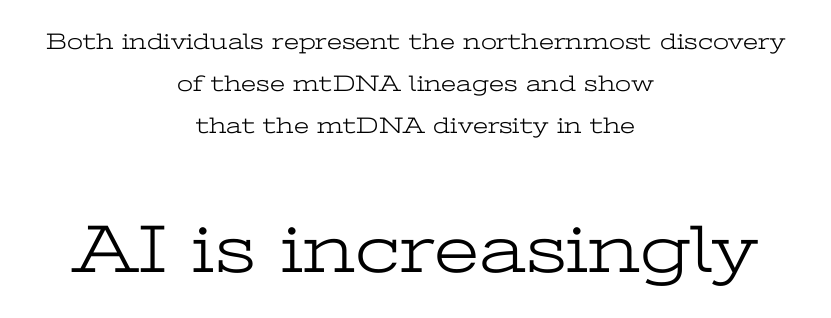
The image shows 69 px light, wide serif type, upright; set centered, line spacing 1.83x, normal letter spacing, not underlined; the second (bottom) block is 3.0x larger; low stroke contrast and a medium x-height.
